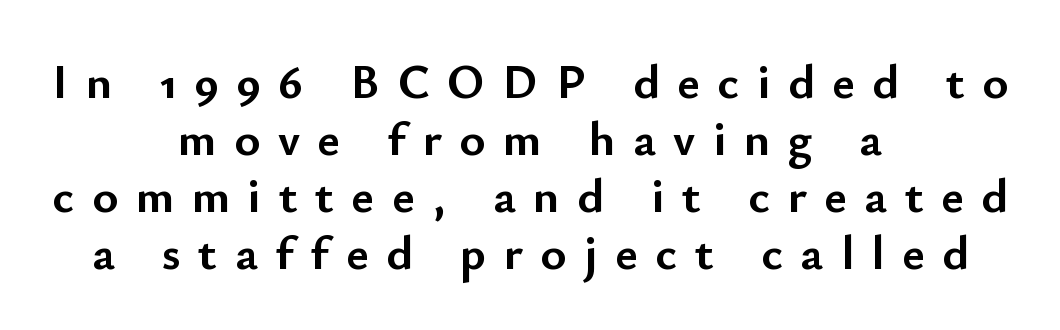
The image shows 49 px semibold sans-serif type, upright; set centered, line spacing 1.16x, unusually wide letter spacing (+0.36 em), not underlined; low stroke contrast and a small x-height.
